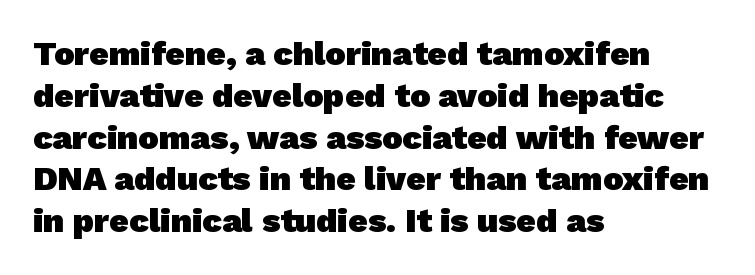
{"serif": "no", "bold": "yes", "weight": "heavy", "width": "normal", "stroke_contrast": "low", "x_height": "medium", "monospaced": "no", "underline": "no", "align": "left", "line_spacing_ratio": 1.23, "letter_spacing": "normal", "letter_spacing_em": 0.0, "glyph_px": 34}
